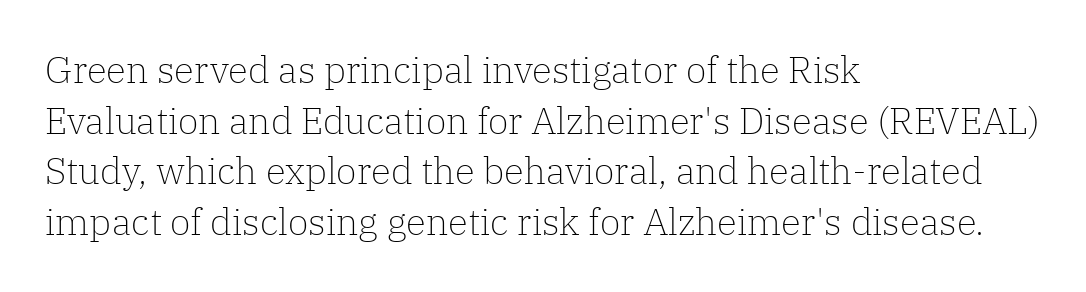
{"serif": "yes", "italic": "no", "bold": "no", "weight": "light", "width": "normal", "stroke_contrast": "low", "x_height": "medium", "monospaced": "no", "underline": "no", "align": "left", "line_spacing": "normal", "line_spacing_ratio": 1.37, "letter_spacing": "normal", "letter_spacing_em": 0.0, "glyph_px": 37}
